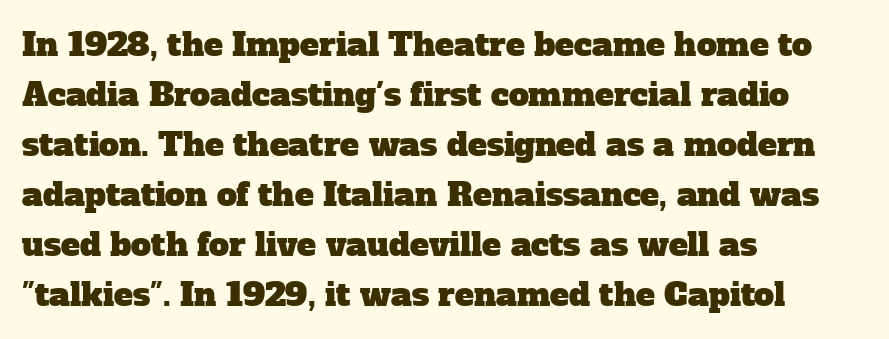
The image shows 32 px serif type; set left-aligned, normal line spacing (1.56x), normal letter spacing, not underlined; low stroke contrast and a medium x-height.
